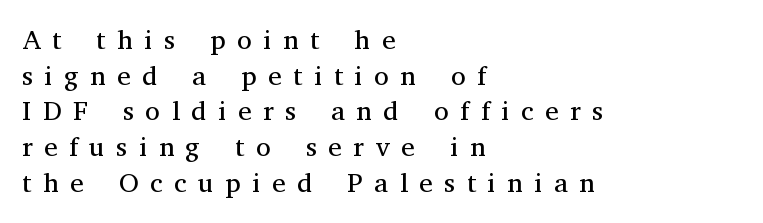
{"italic": "no", "bold": "no", "underline": "no", "align": "left", "line_spacing": "normal", "line_spacing_ratio": 1.32, "letter_spacing": "wide", "letter_spacing_em": 0.43, "glyph_px": 27}
